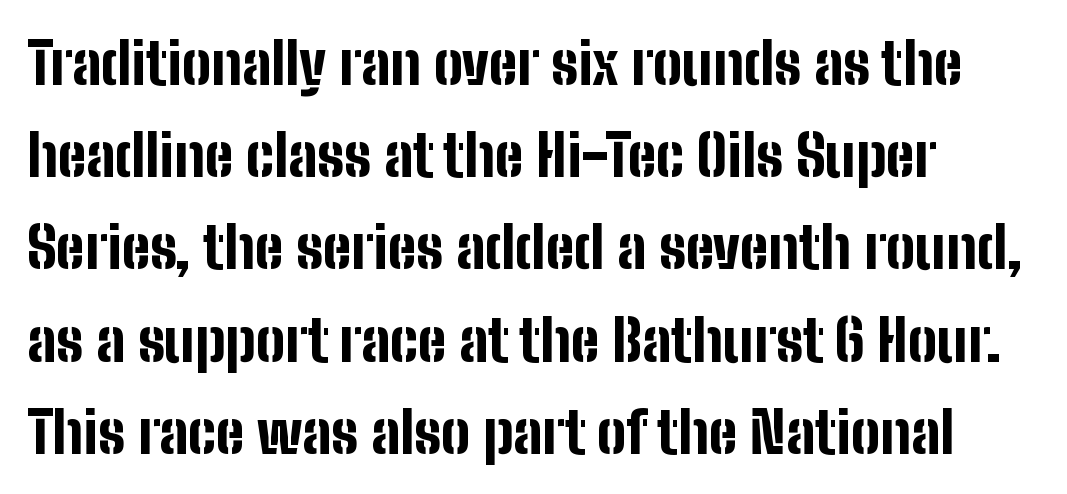
Words appear dense and cohesive because spacing is normal. The foot of each line stays bare and open. The lettering stays uniformly vertical, giving the passage a roman look. The designer left line spacing at the default. The lines are quadded left.
